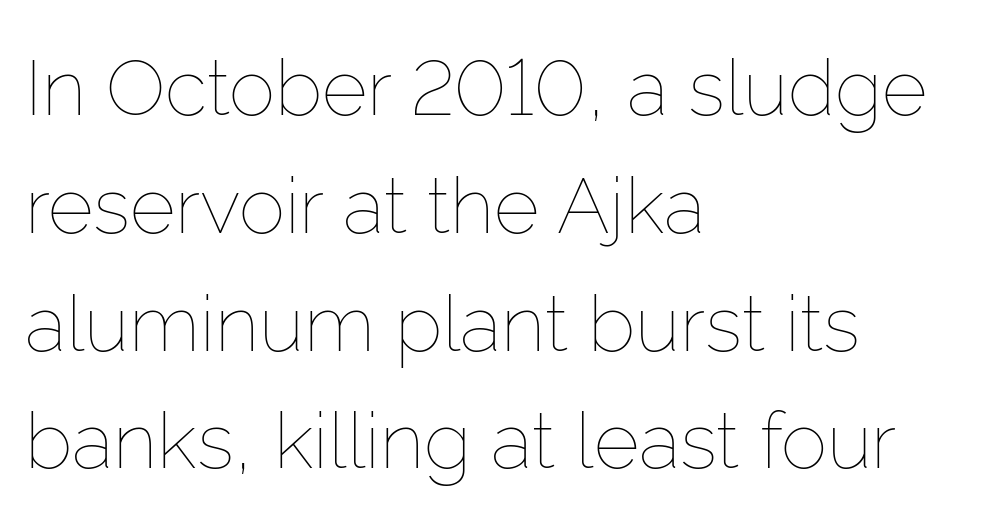
Here the glyphs are tracked normally, forming tight word shapes. The strokes are not fattened; the text isn't bold. Glance below the letters and you will spot only blank space. Unlike italic type, these characters show no tilt at all. Each letter keeps its own natural width here, so spacing adapts to shape.
